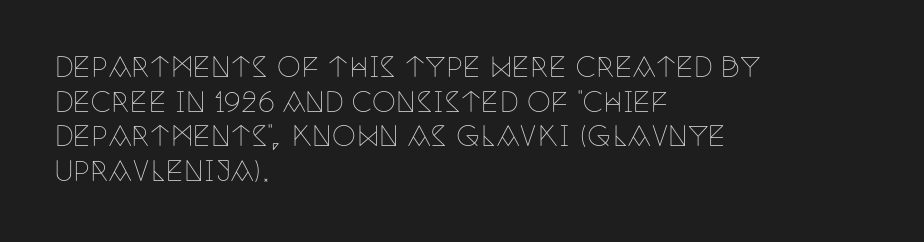
Q: Is the text bold? A: No.
Q: Is the text italic (slanted)? A: No, it is upright.
Q: Is the text underlined? A: No.
Q: How is the paragraph aligned? A: Left-aligned.
Q: Is the spacing between letters normal or unusually wide? A: Normal.
Q: Is the spacing between lines tight, normal or loose? A: Normal.
